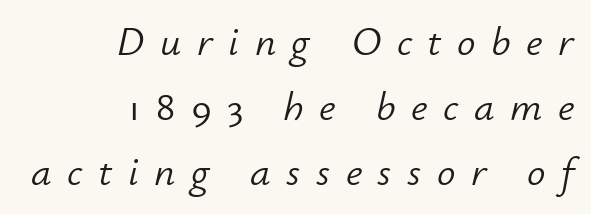
These lines were composed using italics. The line texture is sparse and dotted thanks to wide tracking. The font is comparable to plain body text, perhaps lighter. Check the space under the baseline: it is left empty. Is the block centered? No — it sits flush against the right margin.
